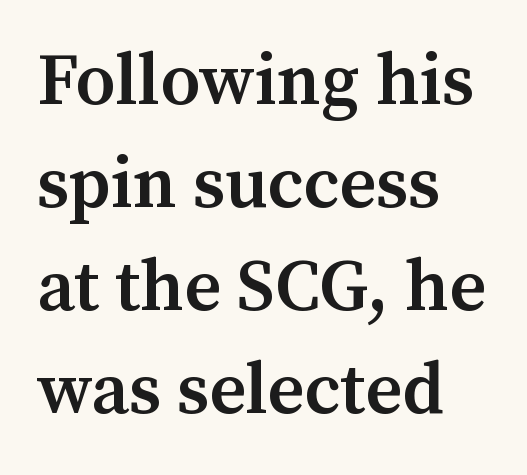
The rag falls on the right side of this text block. Varying glyph widths throughout — classic text-font behaviour. Does the type have serifs? Yes, each stem ends in a small foot. Type without underlining.
